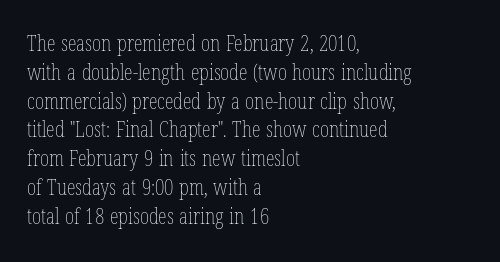
Q: Is the text bold? A: No.
Q: Is the text italic (slanted)? A: No, it is upright.
Q: Is the text underlined? A: No.
Q: How is the paragraph aligned? A: Left-aligned.
Q: Is the spacing between letters normal or unusually wide? A: Normal.
Q: Is the spacing between lines tight, normal or loose? A: Normal.
